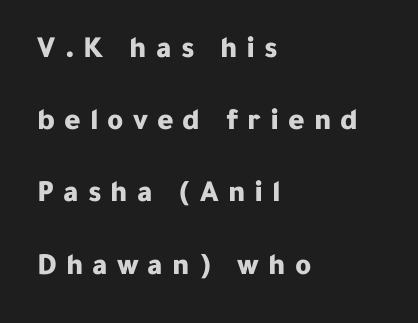
These lines stack with their left ends in a neat column. If you measured baseline to baseline, you'd find a long distance. These lines are rendered in a variable-pitch font. Italic? Not at all — the glyphs are vertical. Thick stems and heavy bowls — unmistakably bold.
